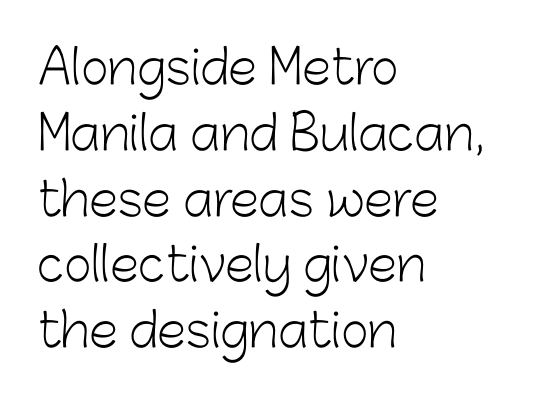
The image shows 47 px light sans-serif type, upright; set left-aligned, normal line spacing (1.4x), normal letter spacing, not underlined; low stroke contrast and a medium x-height.
